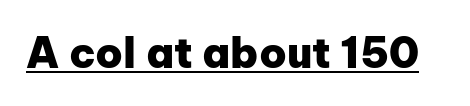
Every word sits above its own underline. Each letter keeps its own natural width here, so spacing adapts to shape. Nothing sits at the stroke ends, so this counts as sans-serif. I'd describe the lettering as bold — thick and assertive.
